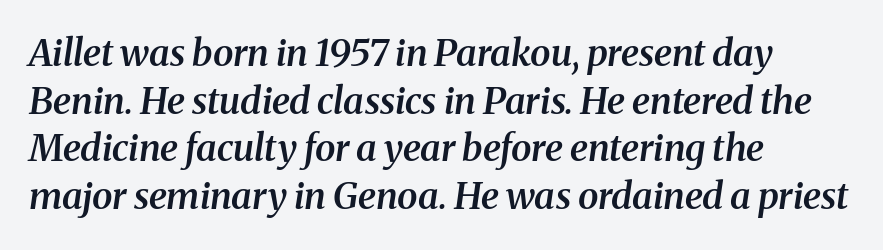
Spacing between characters is what you'd get straight out of the box. The font's italic variant was chosen for this text. The letters advance in unequal steps, a hallmark of proportional type. A bare baseline throughout the passage. The typesetting leans somewhat heavy: a semibold. Type style note: has serifs.
